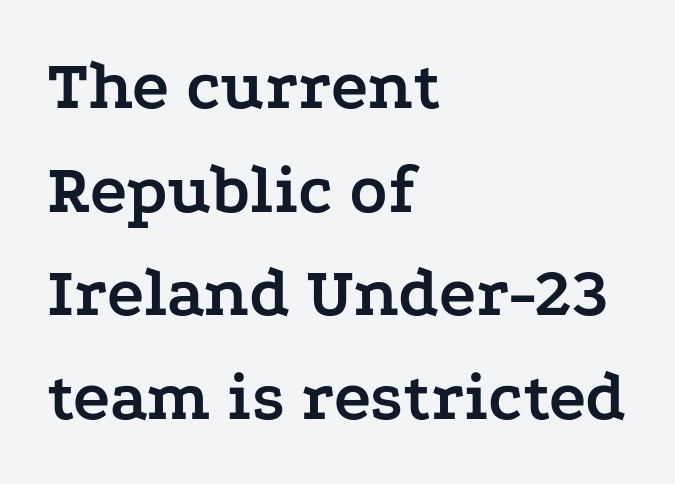
Q: Is the text bold? A: Yes.
Q: Is the text italic (slanted)? A: No, it is upright.
Q: Is the typeface a serif or a sans-serif typeface? A: Serif.
Q: Is the text underlined? A: No.
Q: How is the paragraph aligned? A: Left-aligned.
Q: Is the spacing between letters normal or unusually wide? A: Normal.
Q: Is the spacing between lines tight, normal or loose? A: Normal.
Q: Width (condensed, normal, or wide)? A: Wide.
Q: Stroke contrast? A: Low.
Q: x-height? A: Medium.
Q: Monospaced? A: No.
